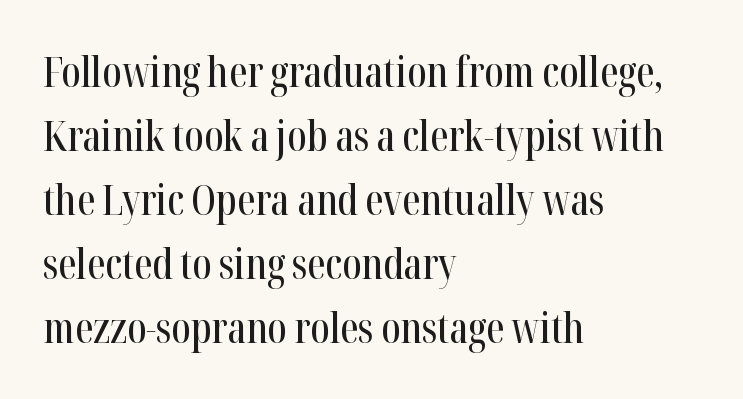
Q: Is the text italic (slanted)? A: No, it is upright.
Q: Is the typeface a serif or a sans-serif typeface? A: Serif.
Q: Is the text underlined? A: No.
Q: How is the paragraph aligned? A: Left-aligned.
Q: Is the spacing between letters normal or unusually wide? A: Normal.
Q: Is the spacing between lines tight, normal or loose? A: Normal.
Q: Width (condensed, normal, or wide)? A: Condensed.
Q: Stroke contrast? A: High.
Q: x-height? A: Medium.
Q: Monospaced? A: No.
